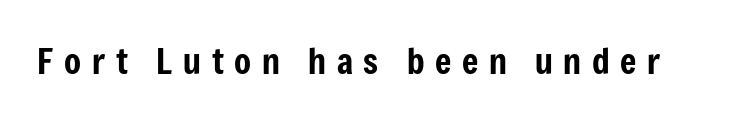
Q: Is the text italic (slanted)? A: No, it is upright.
Q: Is the typeface a serif or a sans-serif typeface? A: Sans-serif.
Q: Is the text underlined? A: No.
Q: Is the spacing between letters normal or unusually wide? A: Unusually wide.
Q: Width (condensed, normal, or wide)? A: Condensed.
Q: Stroke contrast? A: Low.
Q: x-height? A: Medium.
Q: Monospaced? A: No.
